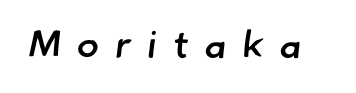
Proportional: the letters do not fall into vertical columns. Observe the wide spacing: letters keep a clear distance from each other. Type without underlining. The rendering shows plain stroke endings on the letterforms — a sans-serif design. Is the type bold? Partly — it's a semibold, heavier than regular but not fully bold.
